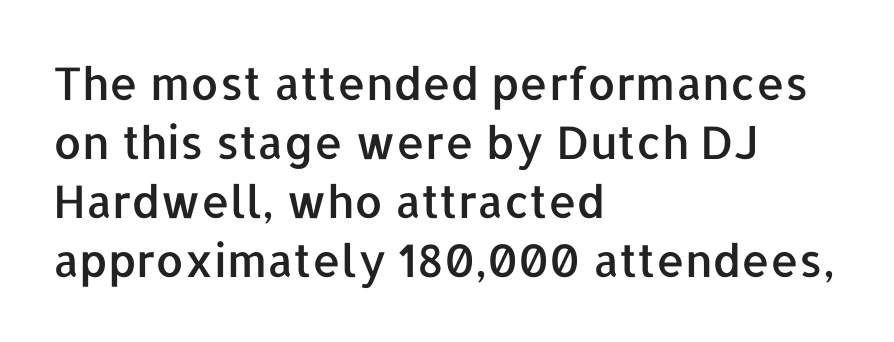
{"serif": "no", "italic": "no", "width": "normal", "stroke_contrast": "low", "x_height": "medium", "monospaced": "no", "underline": "no", "align": "left", "line_spacing": "normal", "line_spacing_ratio": 1.31, "letter_spacing": "normal", "letter_spacing_em": 0.0, "glyph_px": 45}
